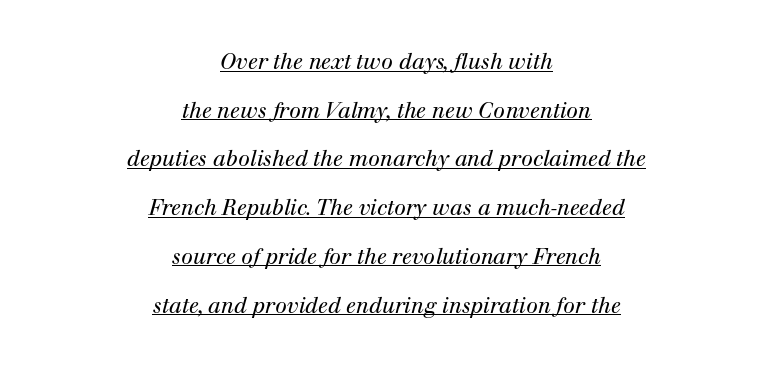
The image shows 21 px text type, italic (leaning right); set centered, loose line spacing (2.32x), normal letter spacing, underlined.
